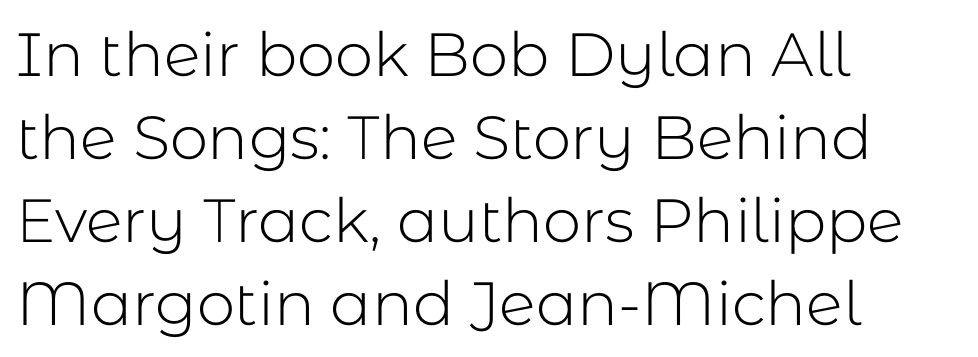
Q: Is the text bold? A: No.
Q: Is the text italic (slanted)? A: No, it is upright.
Q: Is the typeface a serif or a sans-serif typeface? A: Sans-serif.
Q: Is the text underlined? A: No.
Q: How is the paragraph aligned? A: Left-aligned.
Q: Is the spacing between letters normal or unusually wide? A: Normal.
Q: Is the spacing between lines tight, normal or loose? A: Normal.
Q: Width (condensed, normal, or wide)? A: Normal.
Q: Stroke contrast? A: Low.
Q: x-height? A: Medium.
Q: Monospaced? A: No.
